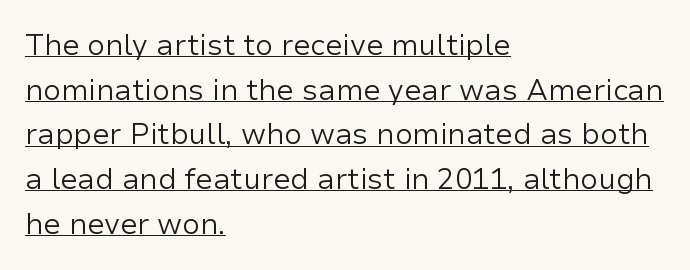
{"serif": "no", "italic": "no", "bold": "no", "weight": "regular", "width": "normal", "stroke_contrast": "low", "x_height": "medium", "monospaced": "no", "underline": "yes", "align": "left", "line_spacing": "normal", "line_spacing_ratio": 1.54, "letter_spacing": "normal", "letter_spacing_em": 0.0, "glyph_px": 29}
